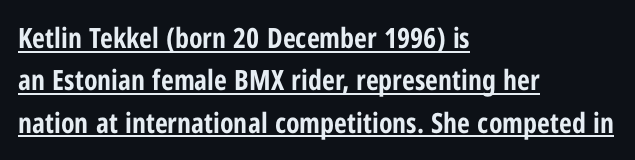
The image shows 28 px bold, condensed sans-serif type, upright; set left-aligned, normal line spacing (1.51x), normal letter spacing, underlined; low stroke contrast and a medium x-height.
